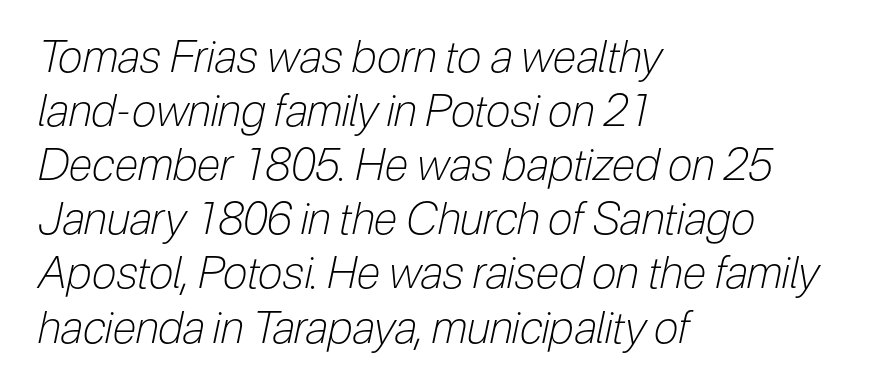
The image shows 44 px light, condensed type, italic (leaning right); set left-aligned, line spacing 1.23x, normal letter spacing, not underlined; low stroke contrast and a medium x-height.
